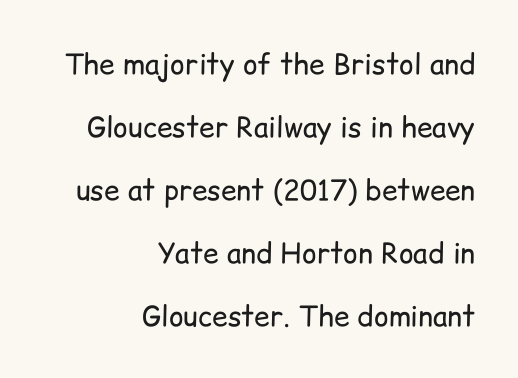
The face used here is proportionally spaced, like ordinary book or web type. Airy leading. Vertical stems look standard width or narrower in stroke. Designer's note — italics off, roman on. The baseline area is clear.
